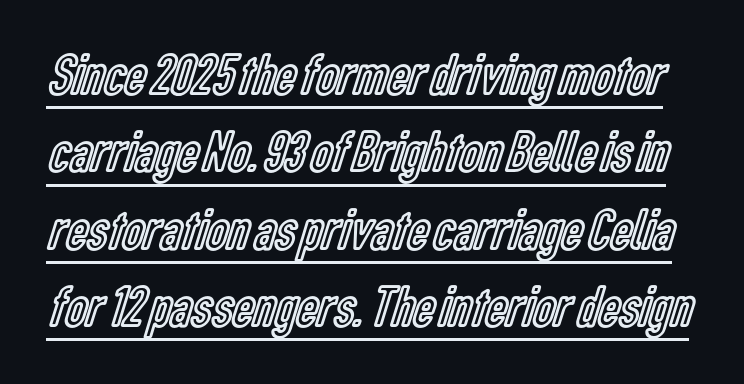
The image shows 59 px condensed type; set normal line spacing (1.31x), normal letter spacing, underlined; a medium x-height.
